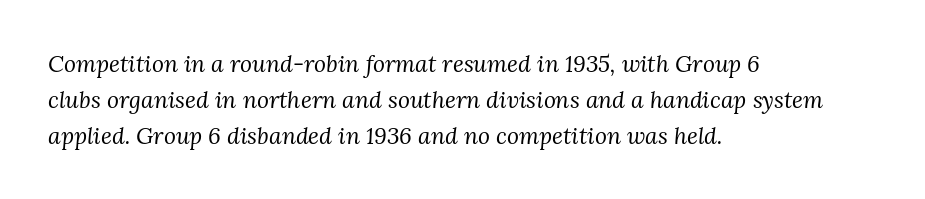
Q: Is the text bold? A: No.
Q: Is the text italic (slanted)? A: Yes, it leans right by about 3 degrees.
Q: Is the text underlined? A: No.
Q: How is the paragraph aligned? A: Left-aligned.
Q: Is the spacing between letters normal or unusually wide? A: Normal.
Q: Is the spacing between lines tight, normal or loose? A: Normal.
